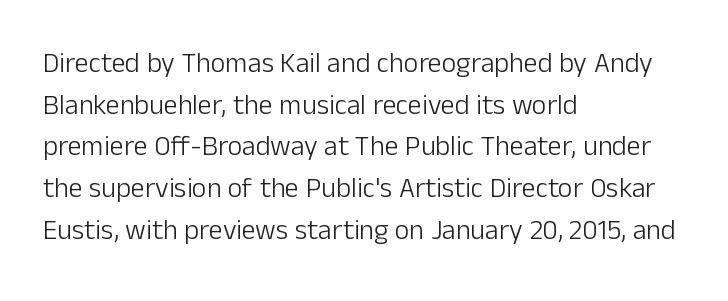
Proportional: the letters do not fall into vertical columns. Grotesque or geometric, the face here clearly has no serifs. How are the letters spaced? Ordinarily, with no added tracking. How would I describe the line gaps? Plain and ordinary.
